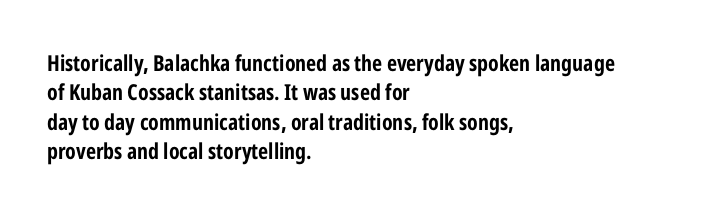
{"italic": "no", "bold": "yes", "underline": "no", "align": "left", "line_spacing": "normal", "line_spacing_ratio": 1.34, "letter_spacing": "normal", "letter_spacing_em": 0.0, "glyph_px": 22}
